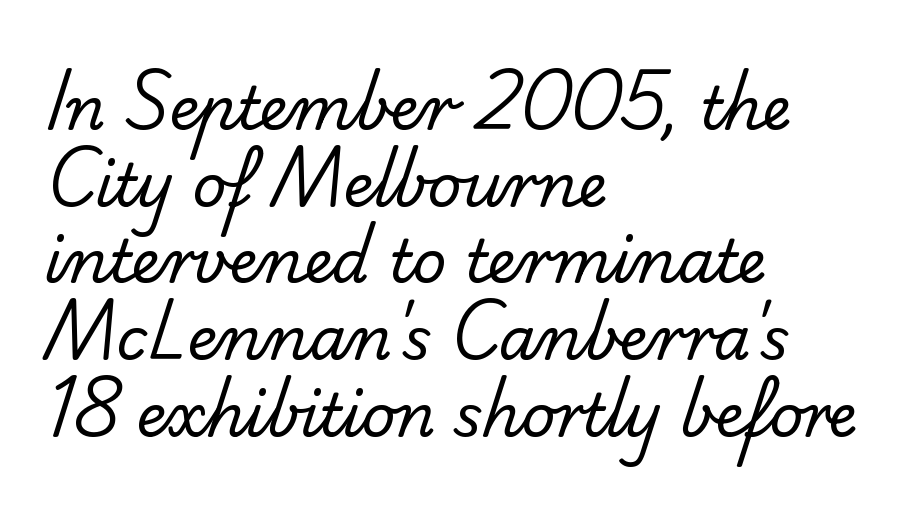
Q: Is the text bold? A: No.
Q: Is the typeface a serif or a sans-serif typeface? A: Sans-serif.
Q: Is the text underlined? A: No.
Q: How is the paragraph aligned? A: Left-aligned.
Q: Is the spacing between letters normal or unusually wide? A: Normal.
Q: Is the spacing between lines tight, normal or loose? A: Normal.
Q: Width (condensed, normal, or wide)? A: Normal.
Q: Stroke contrast? A: Low.
Q: x-height? A: Small.
Q: Monospaced? A: No.
